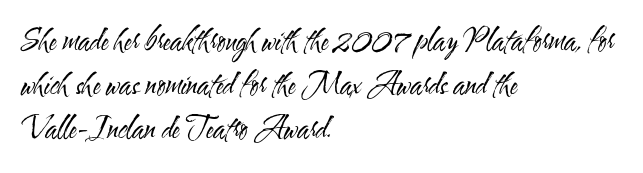
{"serif": "no", "bold": "no", "weight": "regular", "width": "condensed", "stroke_contrast": "medium", "x_height": "small", "monospaced": "no", "underline": "no", "align": "left", "line_spacing": "normal", "line_spacing_ratio": 1.51, "letter_spacing": "normal", "letter_spacing_em": 0.0, "glyph_px": 29}
